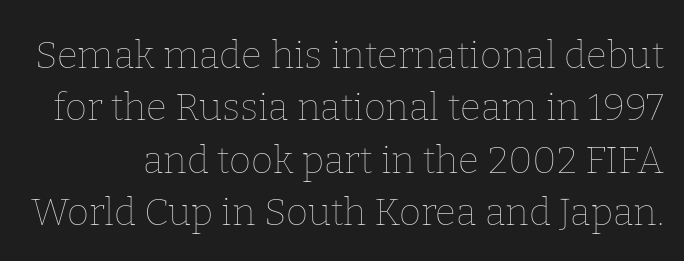
Nobody touched the tracking dial on this one. The typography opts for an upright posture over an oblique one. You could not count columns in this text — the font is proportionally spaced. This is not heavy type; no bold has been used. What's the leading like? Ordinary, nothing unusual. Type without underlining.
